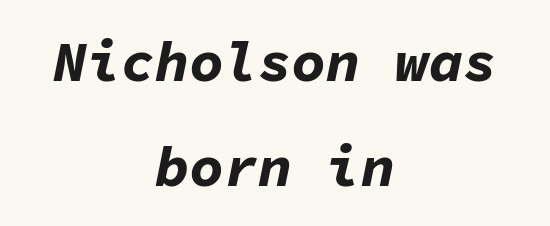
The image shows 57 px bold type, italic (leaning right), monospaced; set centered, line spacing 1.84x, normal letter spacing, not underlined; low stroke contrast and a medium x-height.
